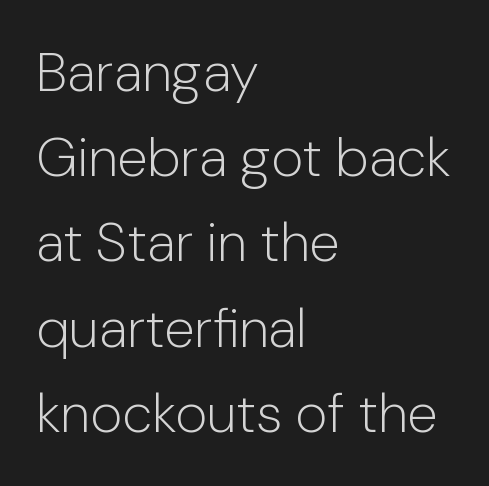
Q: Is the text bold? A: No.
Q: Is the text italic (slanted)? A: No, it is upright.
Q: Is the typeface a serif or a sans-serif typeface? A: Sans-serif.
Q: Is the text underlined? A: No.
Q: How is the paragraph aligned? A: Left-aligned.
Q: Is the spacing between letters normal or unusually wide? A: Normal.
Q: Is the spacing between lines tight, normal or loose? A: Normal.
Q: Width (condensed, normal, or wide)? A: Normal.
Q: Stroke contrast? A: Low.
Q: x-height? A: Medium.
Q: Monospaced? A: No.
